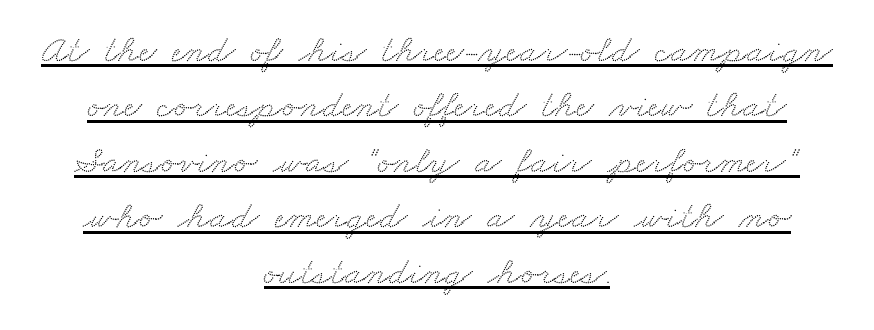
The image shows 39 px wide serif type; set centered, normal line spacing (1.42x), normal letter spacing, underlined; medium stroke contrast and a small x-height.
